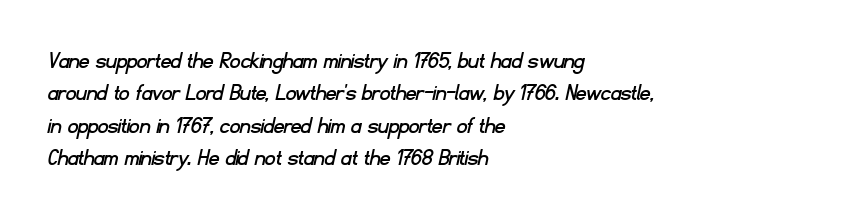
Q: Is the text underlined? A: No.
Q: How is the paragraph aligned? A: Left-aligned.
Q: Is the spacing between letters normal or unusually wide? A: Normal.
Q: Is the spacing between lines tight, normal or loose? A: Normal.
